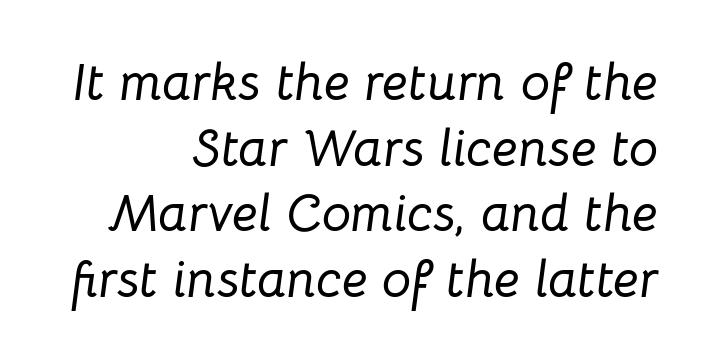
The image shows 52 px text type, italic (leaning right); set right-aligned, normal line spacing (1.26x), normal letter spacing, not underlined; low stroke contrast and a medium x-height.
